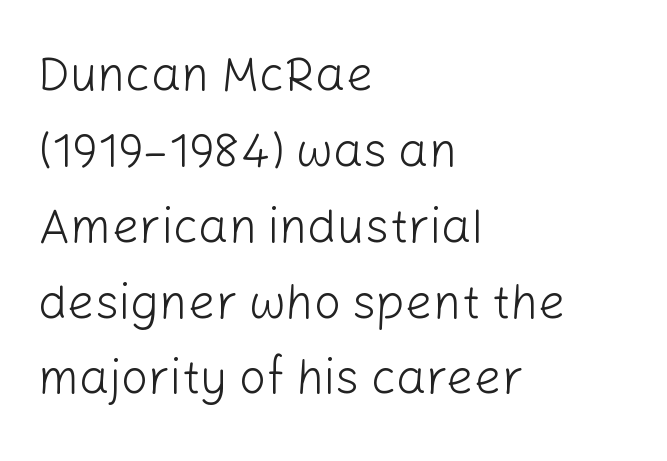
The image shows 48 px light sans-serif type, upright; set left-aligned, normal line spacing (1.58x), normal letter spacing, not underlined; low stroke contrast and a medium x-height.
